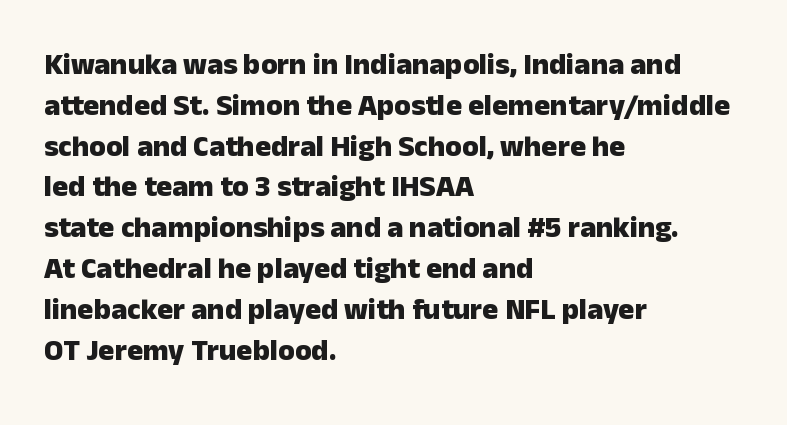
{"serif": "no", "italic": "no", "bold": "yes", "weight": "heavy", "width": "normal", "stroke_contrast": "low", "x_height": "medium", "monospaced": "no", "underline": "no", "align": "left", "line_spacing": "normal", "line_spacing_ratio": 1.36, "letter_spacing": "normal", "letter_spacing_em": 0.0, "glyph_px": 30}
